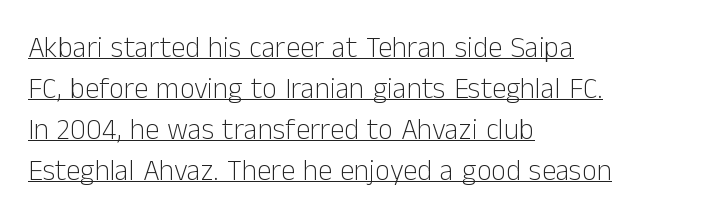
{"serif": "no", "italic": "no", "bold": "no", "weight": "light", "width": "normal", "stroke_contrast": "low", "x_height": "medium", "monospaced": "no", "underline": "yes", "align": "left", "line_spacing": "normal", "line_spacing_ratio": 1.41, "letter_spacing": "normal", "letter_spacing_em": 0.0, "glyph_px": 29}
